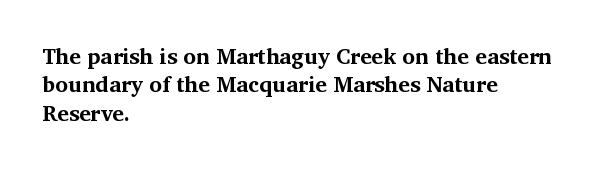
{"italic": "no", "bold": "yes", "underline": "no", "align": "left", "line_spacing": "normal", "line_spacing_ratio": 1.29, "letter_spacing": "normal", "letter_spacing_em": 0.0, "glyph_px": 22}
